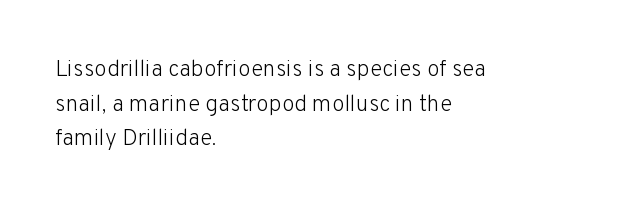
The image shows 23 px text type, upright; set left-aligned, normal line spacing (1.51x), normal letter spacing, not underlined.
